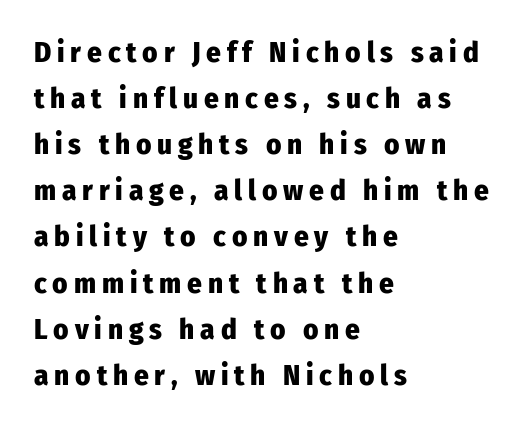
The image shows 29 px heavy, condensed sans-serif type, upright; set left-aligned, normal line spacing (1.59x), unusually wide letter spacing (+0.2 em), not underlined; low stroke contrast and a medium x-height.
